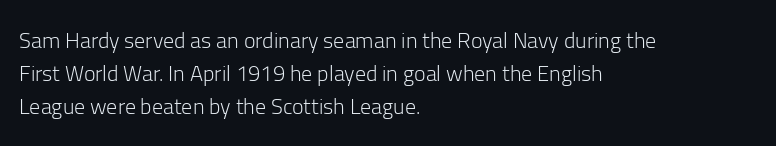
The image shows 22 px text type, upright; set left-aligned, normal line spacing (1.49x), normal letter spacing, not underlined.
